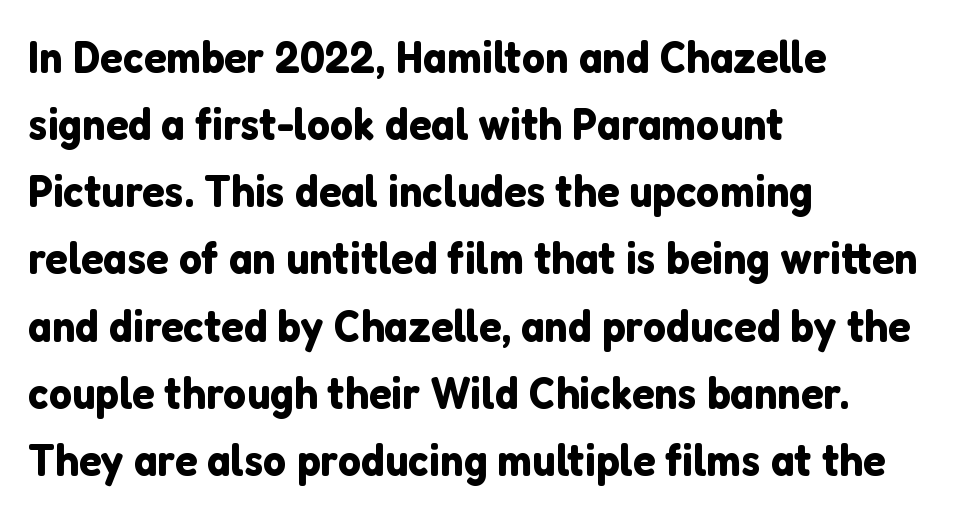
These lines are set flush left with a ragged right edge. Successive baselines arrive at the customary interval. The typography opts for an upright posture over an oblique one. To sum up the face: it is a sans, with no serifs. Decoration check: the copy has no underline.
